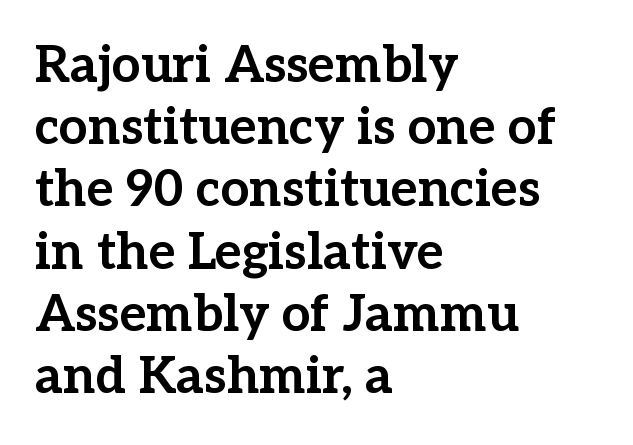
Q: Is the text bold? A: Yes.
Q: Is the text italic (slanted)? A: No, it is upright.
Q: Is the typeface a serif or a sans-serif typeface? A: Serif.
Q: Is the text underlined? A: No.
Q: How is the paragraph aligned? A: Left-aligned.
Q: Is the spacing between letters normal or unusually wide? A: Normal.
Q: Width (condensed, normal, or wide)? A: Normal.
Q: Stroke contrast? A: Low.
Q: x-height? A: Medium.
Q: Monospaced? A: No.
